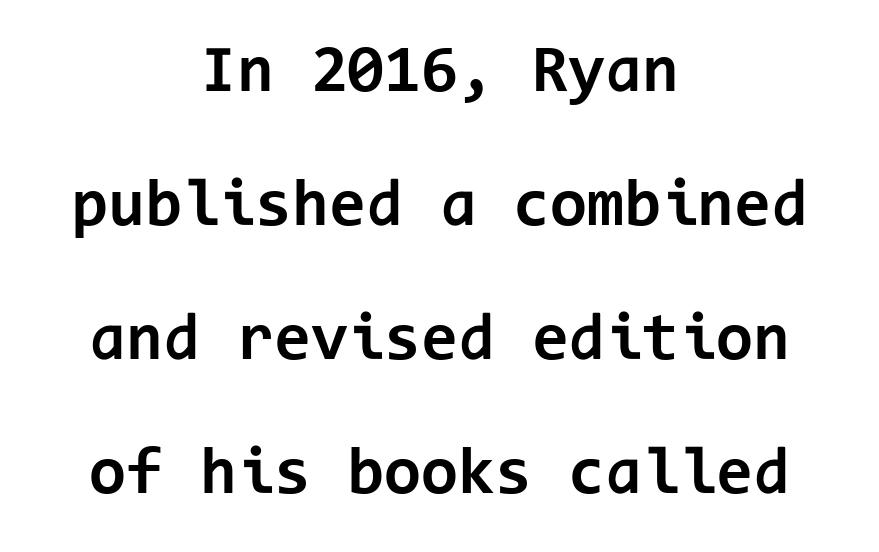
Q: Is the text bold? A: Yes.
Q: Is the text italic (slanted)? A: No, it is upright.
Q: Is the typeface a serif or a sans-serif typeface? A: Sans-serif.
Q: Is the text underlined? A: No.
Q: How is the paragraph aligned? A: Centered.
Q: Is the spacing between letters normal or unusually wide? A: Normal.
Q: Is the spacing between lines tight, normal or loose? A: Loose.
Q: Width (condensed, normal, or wide)? A: Normal.
Q: Stroke contrast? A: Low.
Q: x-height? A: Medium.
Q: Monospaced? A: Yes.
